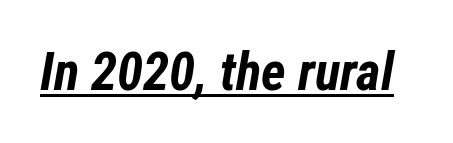
Is this a fixed-width face? No — the glyphs have proportional, varying widths. Bold? Absolutely — the strokes are thick and heavy. If you drew a line through each stem, it would be angled. How are the letters spaced? Ordinarily, with no added tracking.
